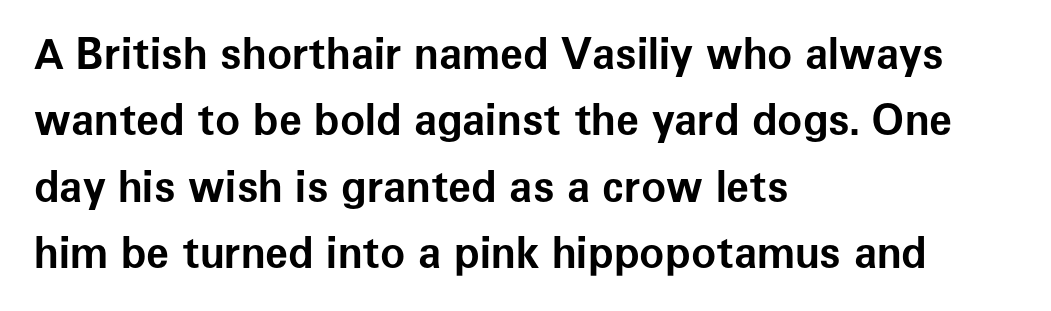
The letters stand upright; this is a roman face. Summary of weight: heavy, a full bold. The tracking reads as untouched default to a designer's eye. Every row of glyphs begins at an identical x-position on the left.
